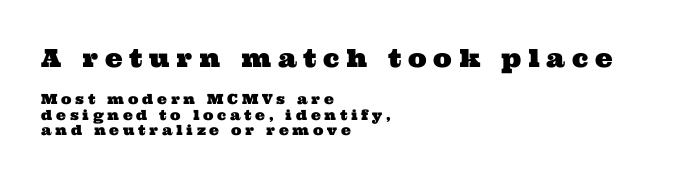
The image shows 25 px text type; set left-aligned, tight line spacing (1.12x), unusually wide letter spacing (+0.27 em), not underlined; the first (top) block is 1.79x larger.
